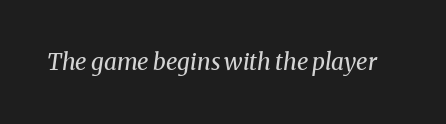
Q: Is the text bold? A: No.
Q: Is the text italic (slanted)? A: Yes, it leans right by about 8 degrees.
Q: Is the text underlined? A: No.
Q: Is the spacing between letters normal or unusually wide? A: Normal.
